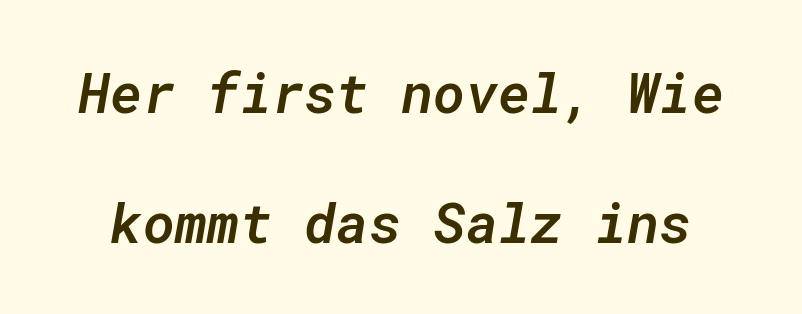
Q: Is the text bold? A: Semi-bold.
Q: Is the text italic (slanted)? A: Yes, it leans right by about 10 degrees.
Q: Is the text underlined? A: No.
Q: Is the spacing between letters normal or unusually wide? A: Normal.
Q: Is the spacing between lines tight, normal or loose? A: Loose.
Q: Width (condensed, normal, or wide)? A: Normal.
Q: Stroke contrast? A: Low.
Q: x-height? A: Medium.
Q: Monospaced? A: Yes.
